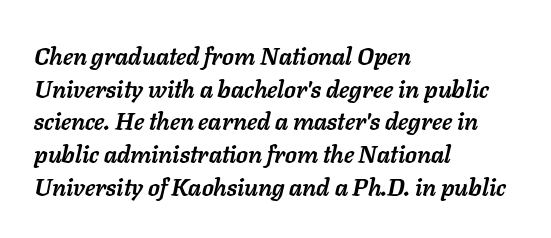
No extra tracking has been applied to these lines. Is the type slanted? Yes — the strokes lean at a clear angle. This is heavy type, rendered in bold. Notice how the passage keeps a crisp vertical edge on the left only. The gap between lines stays unmarked.
